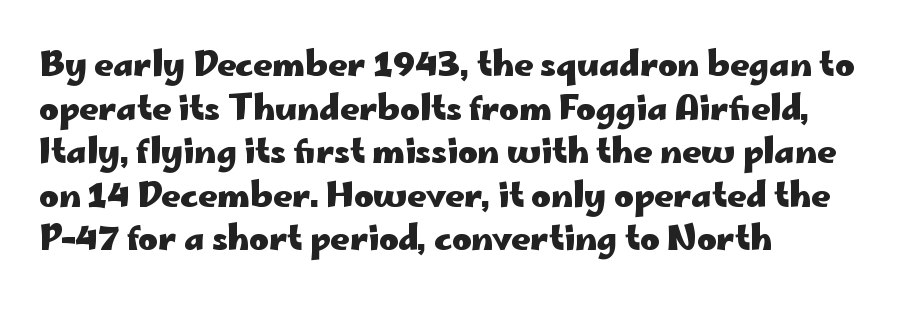
The image shows 33 px heavy, wide sans-serif type, upright; set left-aligned, normal line spacing (1.32x), normal letter spacing, not underlined; low stroke contrast and a small x-height.
